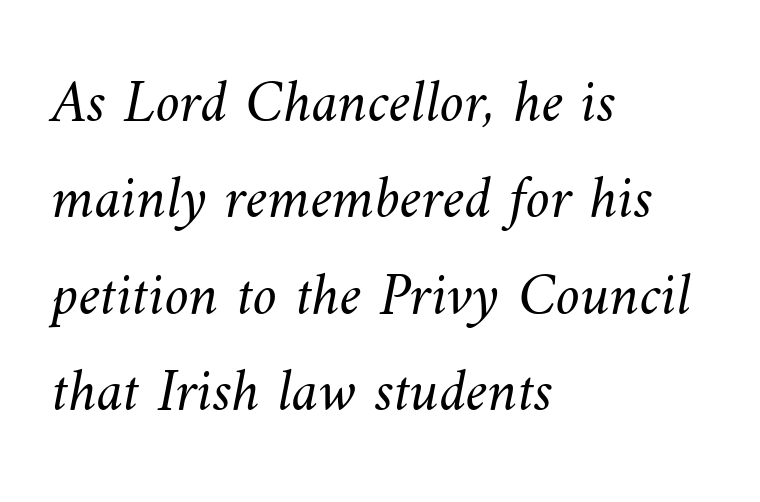
Which margin do the lines hug? The left one — the right edge is uneven. Observe the ordinary spacing: letters are neighbours, not strangers. Counters stay open thanks to moderate or lighter strokes. Note the varied advance widths — an 'i' is clearly narrower than an 'm'.
